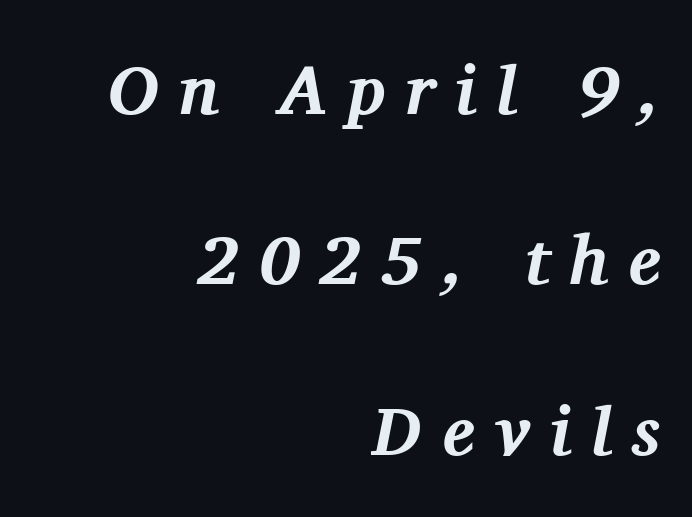
Q: Is the text bold? A: Yes.
Q: Is the text italic (slanted)? A: Yes, it leans right by about 11 degrees.
Q: Is the typeface a serif or a sans-serif typeface? A: Serif.
Q: Is the text underlined? A: No.
Q: How is the paragraph aligned? A: Right-aligned.
Q: Is the spacing between letters normal or unusually wide? A: Unusually wide.
Q: Is the spacing between lines tight, normal or loose? A: Loose.
Q: Width (condensed, normal, or wide)? A: Normal.
Q: Stroke contrast? A: Medium.
Q: x-height? A: Medium.
Q: Monospaced? A: No.
